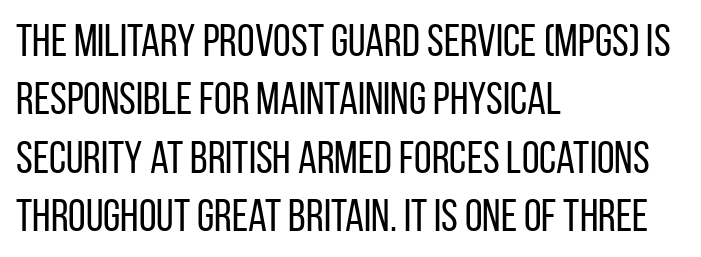
{"serif": "no", "italic": "no", "bold": "no", "weight": "regular", "width": "condensed", "stroke_contrast": "low", "x_height": "large", "monospaced": "no", "underline": "no", "align": "left", "line_spacing": "normal", "line_spacing_ratio": 1.3, "letter_spacing": "normal", "letter_spacing_em": 0.0, "glyph_px": 45}
